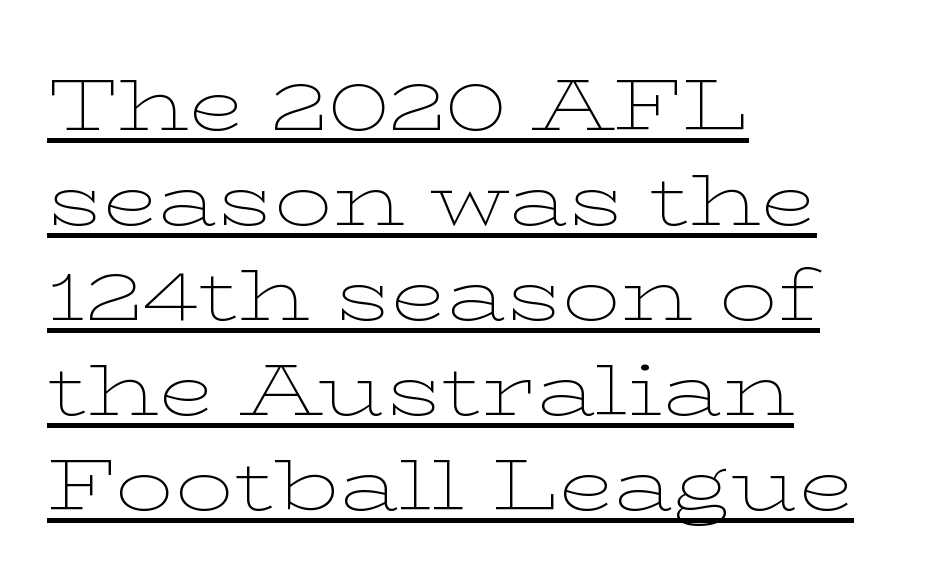
The image shows 73 px thin, wide serif type, upright; set left-aligned, normal line spacing (1.3x), normal letter spacing, underlined; low stroke contrast and a medium x-height.
